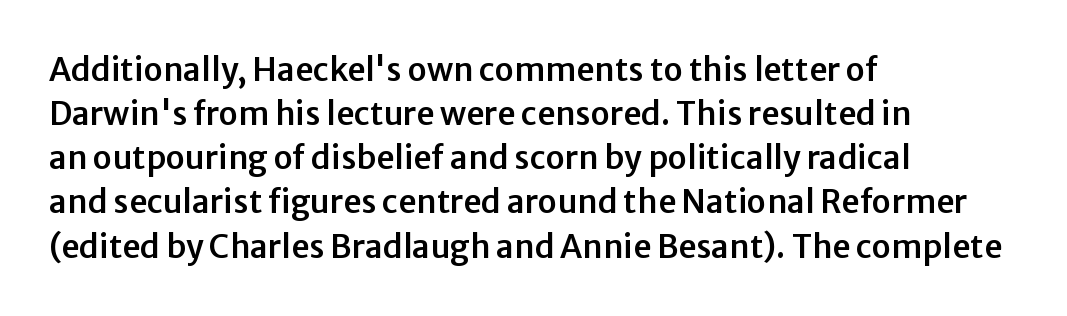
The image shows 32 px sans-serif type, upright; set left-aligned, normal line spacing (1.38x), normal letter spacing, not underlined; low stroke contrast and a medium x-height.
